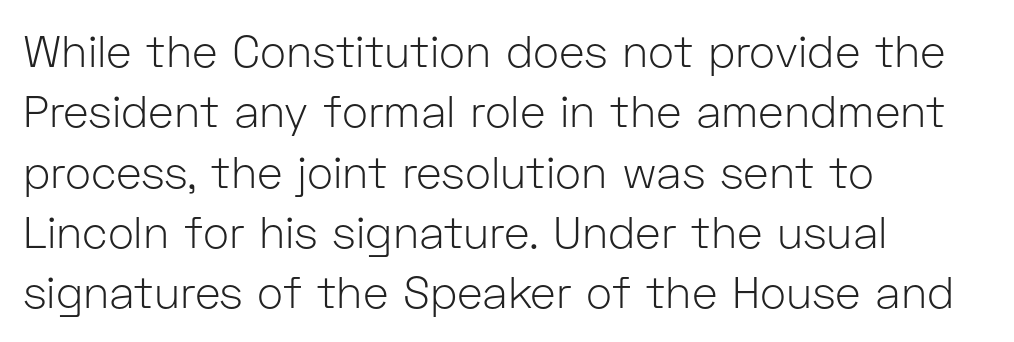
How are the letters spaced? Ordinarily, with no added tracking. The type sits square on the baseline with zero lean. The letters advance in unequal steps, a hallmark of proportional type. Glance below the letters and you will spot only blank space. These glyphs show unthickened strokes, regular width or finer.
